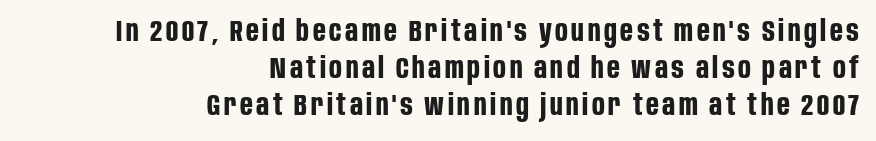
Proportional: the letters do not fall into vertical columns. The rendering uses a bold face; every stroke is thick and dark. This rendering employs a face without finishing strokes, i.e., a sans-serif. The foot of each line stays bare and open. Line endings align vertically; line beginnings do not. Posture: upright roman.
